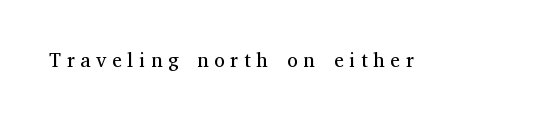
Q: Is the text bold? A: No.
Q: Is the text italic (slanted)? A: No, it is upright.
Q: Is the text underlined? A: No.
Q: Is the spacing between letters normal or unusually wide? A: Unusually wide.
